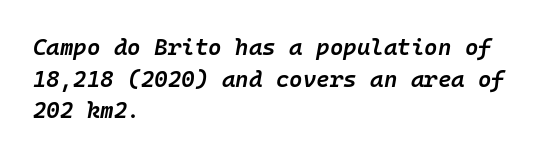
Q: Is the text bold? A: Semi-bold.
Q: Is the text italic (slanted)? A: Yes, it leans right by about 10 degrees.
Q: Is the text underlined? A: No.
Q: How is the paragraph aligned? A: Left-aligned.
Q: Is the spacing between letters normal or unusually wide? A: Normal.
Q: Is the spacing between lines tight, normal or loose? A: Normal.
